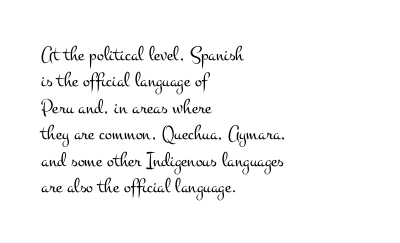
{"bold": "no", "underline": "no", "align": "left", "line_spacing": "normal", "line_spacing_ratio": 1.26, "letter_spacing": "normal", "letter_spacing_em": 0.0, "glyph_px": 21}
